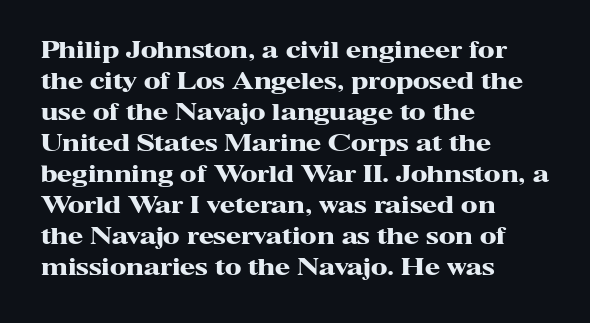
Q: Is the text bold? A: Yes.
Q: Is the text italic (slanted)? A: No, it is upright.
Q: Is the text underlined? A: No.
Q: How is the paragraph aligned? A: Left-aligned.
Q: Is the spacing between letters normal or unusually wide? A: Normal.
Q: Is the spacing between lines tight, normal or loose? A: Normal.
